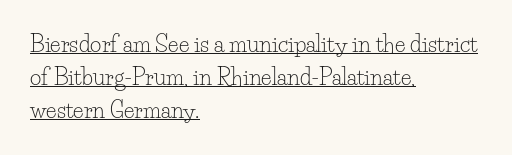
The image shows 22 px text type, upright; set left-aligned, normal line spacing (1.51x), normal letter spacing, underlined.
